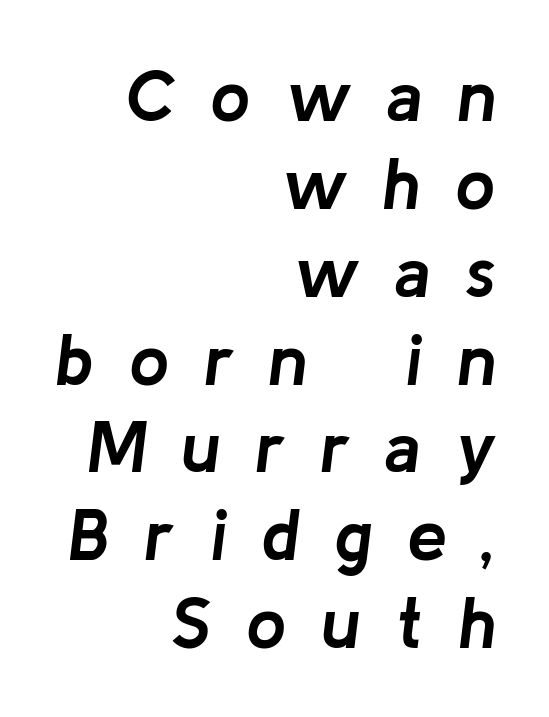
{"italic": "yes", "lean": "right", "slant_degrees": 8, "bold": "yes", "weight": "semibold", "width": "normal", "stroke_contrast": "low", "x_height": "medium", "monospaced": "no", "underline": "no", "align": "right", "line_spacing_ratio": 1.22, "letter_spacing": "wide", "letter_spacing_em": 0.48, "glyph_px": 72}
